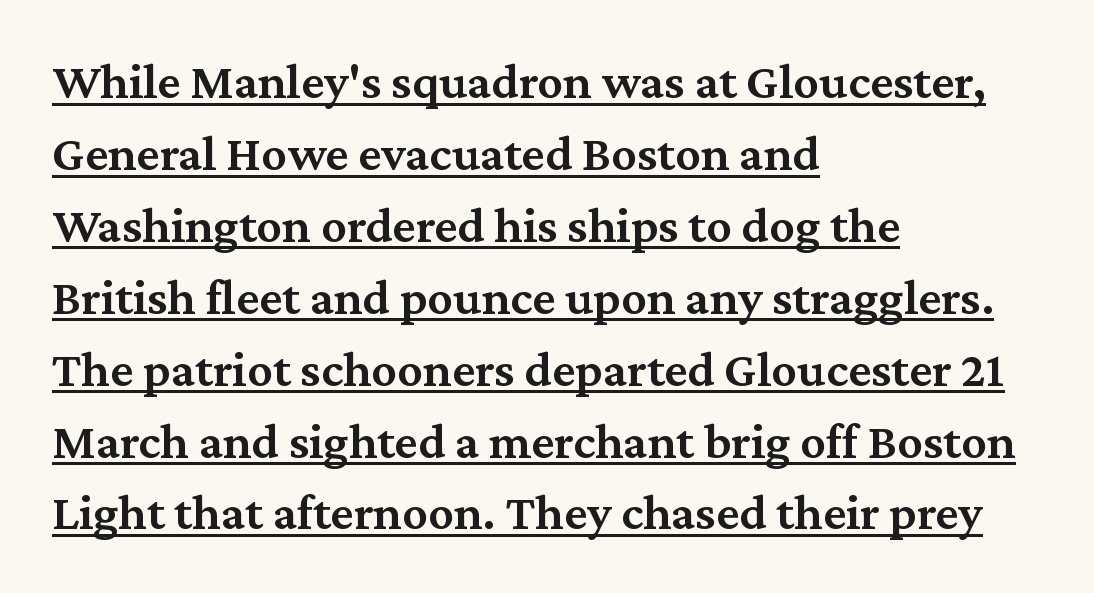
{"serif": "yes", "italic": "no", "bold": "semi", "weight": "semibold", "width": "normal", "stroke_contrast": "medium", "x_height": "medium", "monospaced": "no", "underline": "yes", "align": "left", "line_spacing": "normal", "line_spacing_ratio": 1.41, "letter_spacing": "normal", "letter_spacing_em": 0.0, "glyph_px": 51}
